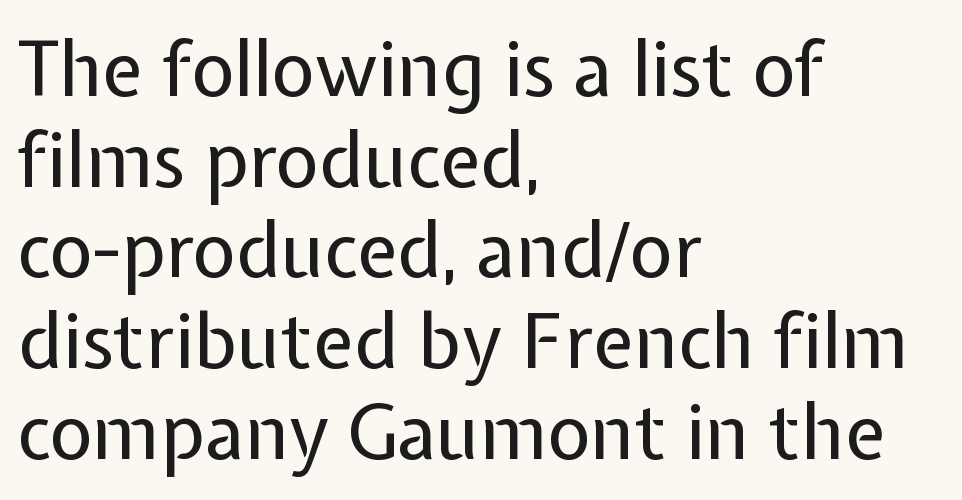
{"serif": "no", "italic": "no", "bold": "no", "weight": "regular", "width": "normal", "stroke_contrast": "low", "x_height": "medium", "monospaced": "no", "underline": "no", "align": "left", "line_spacing_ratio": 1.21, "letter_spacing": "normal", "letter_spacing_em": 0.0, "glyph_px": 75}
